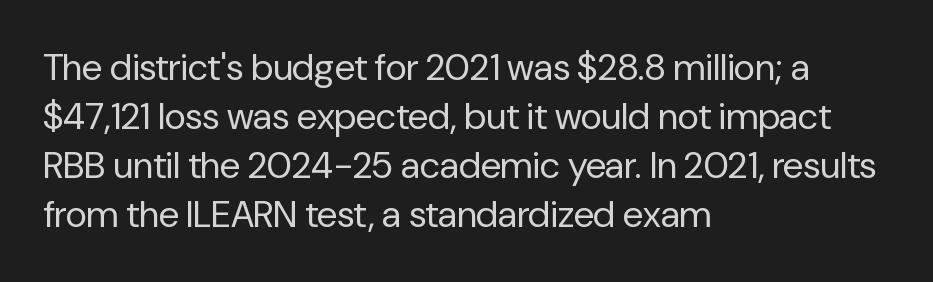
The type is set solid horizontally, with unmodified tracking. The words here are not underlined. A typesetter would call this leading conventional body-copy spacing. No heavy texture on the line: the type isn't bold. These lines are rendered in a variable-pitch font. Typographically, this falls in the sans-serif category.
